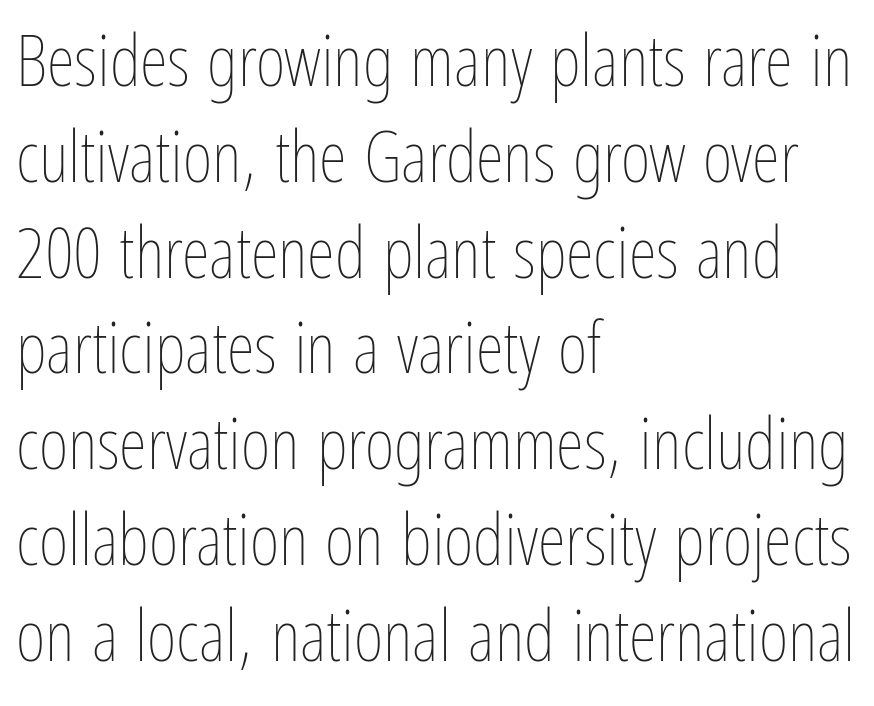
Q: Is the text bold? A: No.
Q: Is the text italic (slanted)? A: No, it is upright.
Q: Is the text underlined? A: No.
Q: How is the paragraph aligned? A: Left-aligned.
Q: Is the spacing between letters normal or unusually wide? A: Normal.
Q: Is the spacing between lines tight, normal or loose? A: Normal.
Q: Width (condensed, normal, or wide)? A: Condensed.
Q: Stroke contrast? A: Low.
Q: x-height? A: Medium.
Q: Monospaced? A: No.
